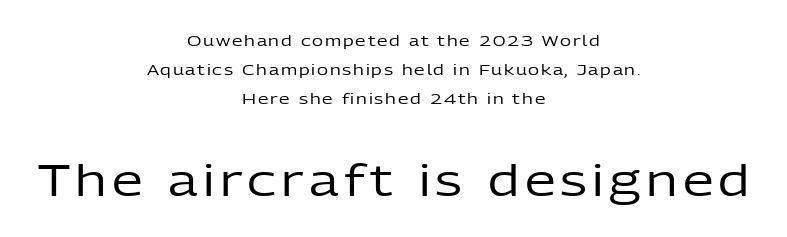
Plain, unruled lines of type. If you squint, the bottom block still reads clearly — it's the larger of the two. The typesetting does not lean heavy: it is not bold. The text was rendered using a sans face with plain stroke endings.
